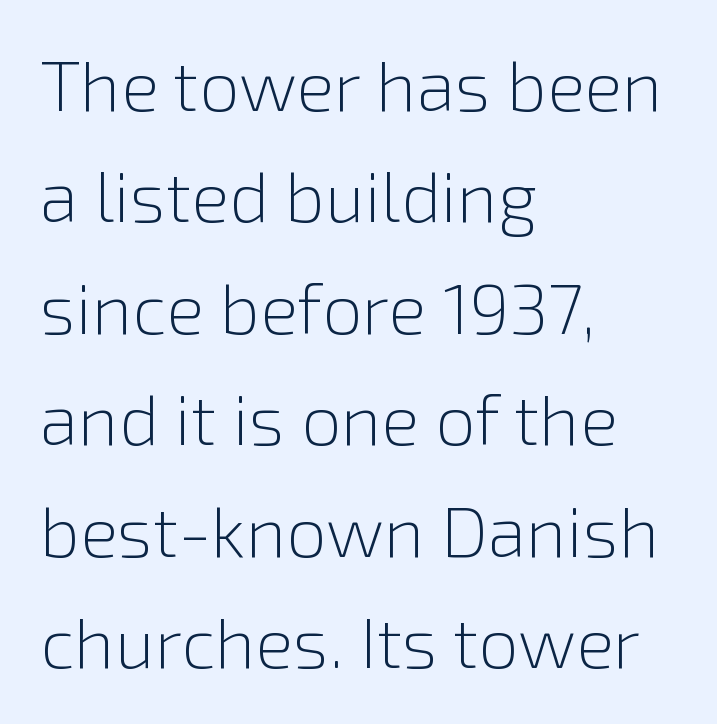
Q: Is the text bold? A: No.
Q: Is the text italic (slanted)? A: No, it is upright.
Q: Is the typeface a serif or a sans-serif typeface? A: Sans-serif.
Q: Is the text underlined? A: No.
Q: How is the paragraph aligned? A: Left-aligned.
Q: Is the spacing between letters normal or unusually wide? A: Normal.
Q: Is the spacing between lines tight, normal or loose? A: Normal.
Q: Width (condensed, normal, or wide)? A: Normal.
Q: Stroke contrast? A: Low.
Q: x-height? A: Medium.
Q: Monospaced? A: No.
